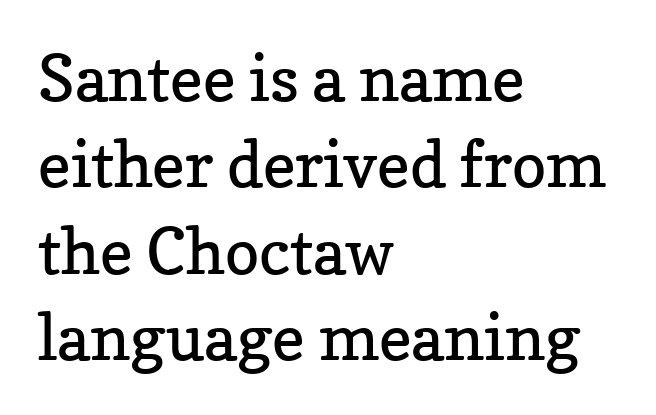
Little horizontal feet cap the strokes, marking this as serif type. A normal amount of white space separates one row of letters from the next. The strokes are not fattened; the text isn't bold. Glance below the letters and you will spot only blank space.
